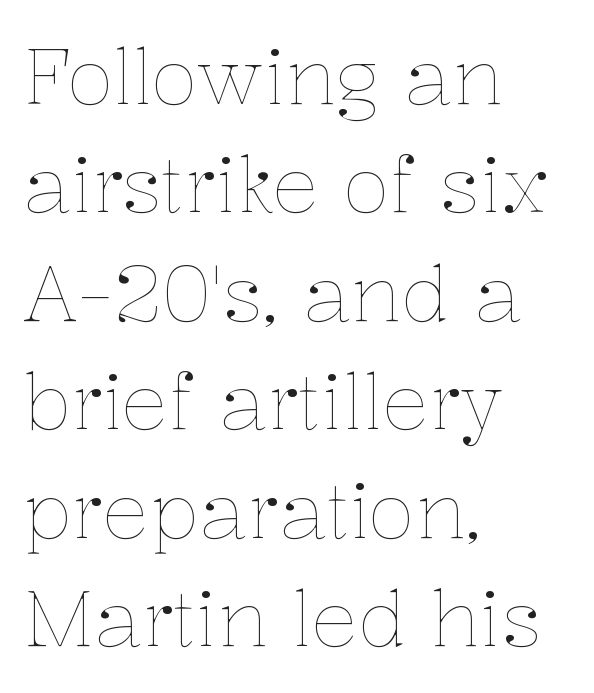
Q: Is the text bold? A: No.
Q: Is the text italic (slanted)? A: No, it is upright.
Q: Is the text underlined? A: No.
Q: How is the paragraph aligned? A: Left-aligned.
Q: Is the spacing between letters normal or unusually wide? A: Normal.
Q: Is the spacing between lines tight, normal or loose? A: Normal.
Q: Width (condensed, normal, or wide)? A: Normal.
Q: Stroke contrast? A: Low.
Q: x-height? A: Medium.
Q: Monospaced? A: No.
